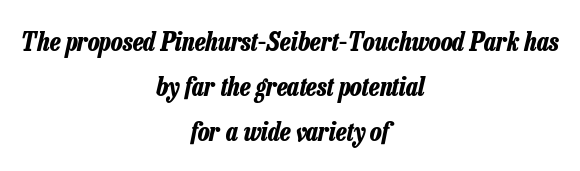
The image shows 26 px bold type, italic (leaning right); set centered, line spacing 1.73x, normal letter spacing, not underlined.
